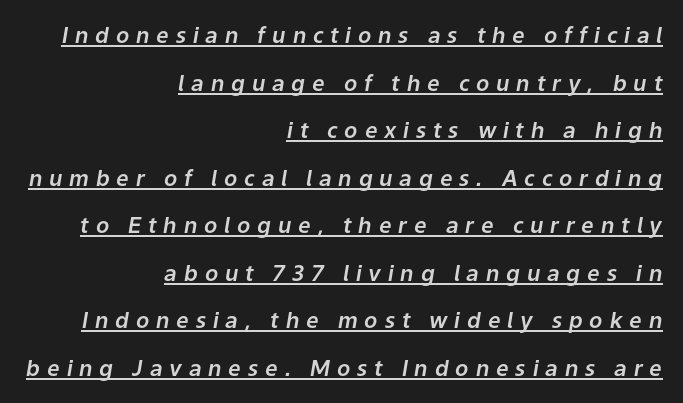
The image shows 22 px text type, italic (leaning right); set right-aligned, loose line spacing (2.16x), unusually wide letter spacing (+0.31 em), underlined.
